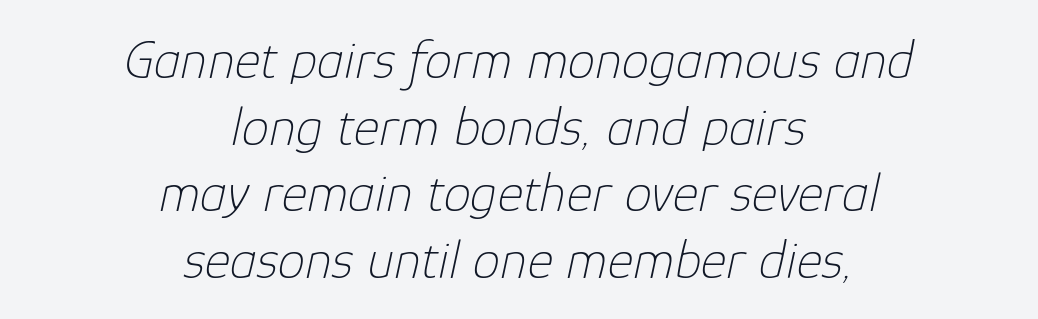
The image shows 55 px thin type, italic (leaning right); set centered, line spacing 1.21x, normal letter spacing, not underlined; low stroke contrast and a medium x-height.
